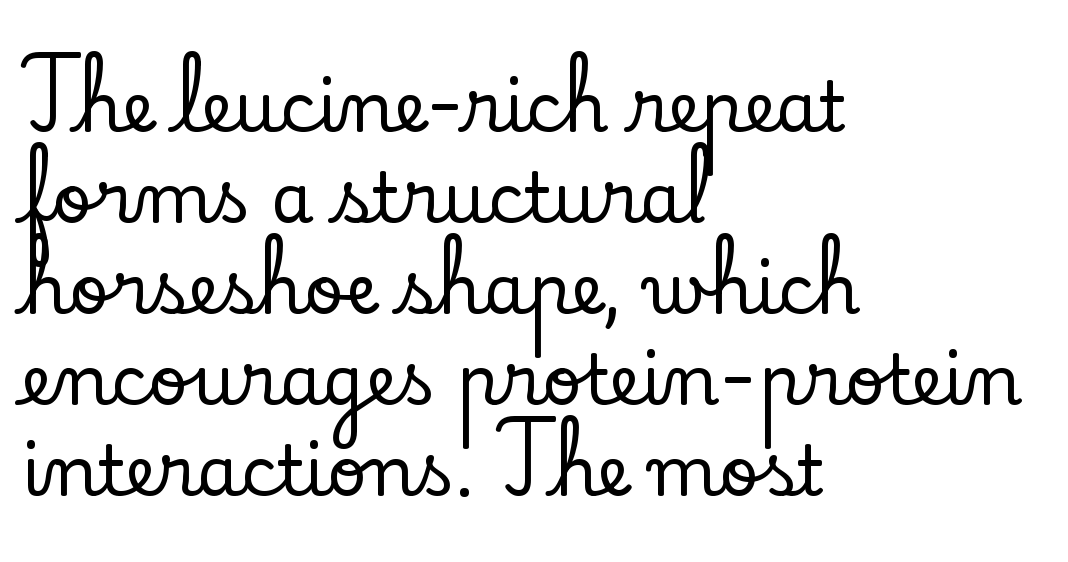
Q: Is the text italic (slanted)? A: No, it is upright.
Q: Is the typeface a serif or a sans-serif typeface? A: Serif.
Q: Is the text underlined? A: No.
Q: How is the paragraph aligned? A: Left-aligned.
Q: Is the spacing between letters normal or unusually wide? A: Normal.
Q: Is the spacing between lines tight, normal or loose? A: Normal.
Q: Width (condensed, normal, or wide)? A: Normal.
Q: Stroke contrast? A: Low.
Q: x-height? A: Small.
Q: Monospaced? A: No.
